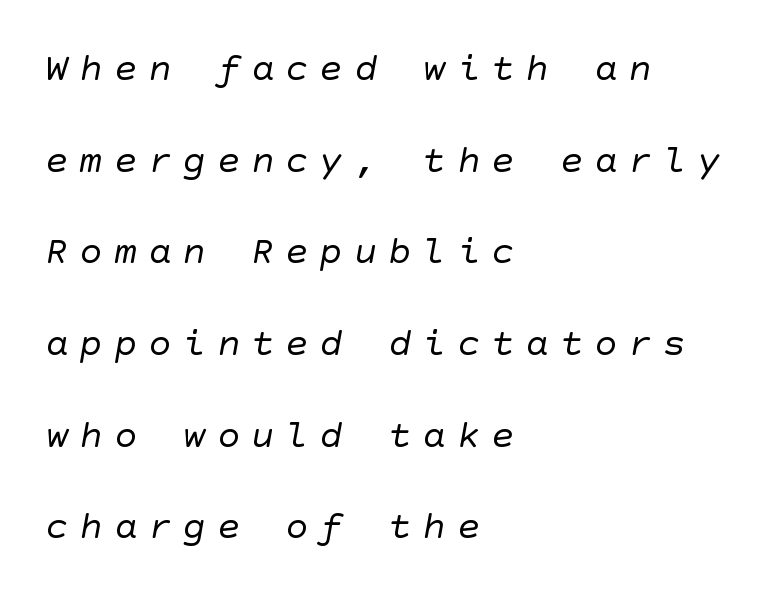
Regarding leading, the lines here are spaced well apart. The glyphs in this specimen are sans serif. Substantial extra tracking has been applied to these lines. The string is rendered with underlining switched off. A light-to-regular cut is what we see here.
